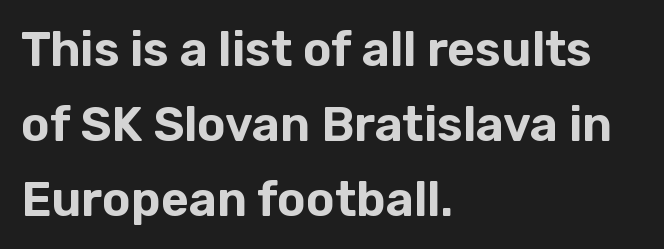
The image shows 48 px sans-serif type, upright; set left-aligned, normal line spacing (1.56x), normal letter spacing, not underlined; low stroke contrast and a medium x-height.
